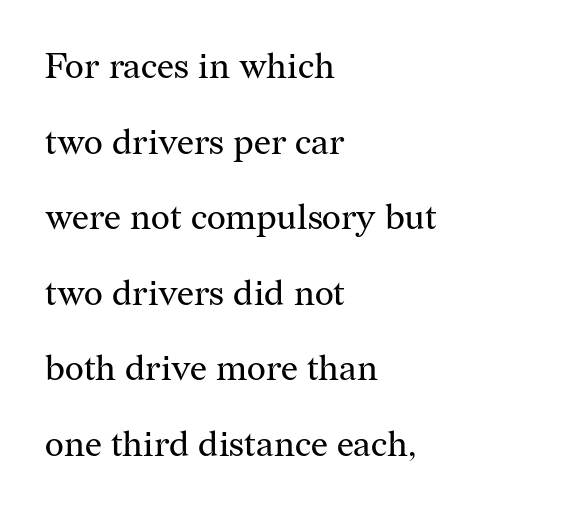
The image shows 36 px regular-weight serif type, upright; set left-aligned, loose line spacing (2.1x), normal letter spacing, not underlined; medium stroke contrast and a medium x-height.
